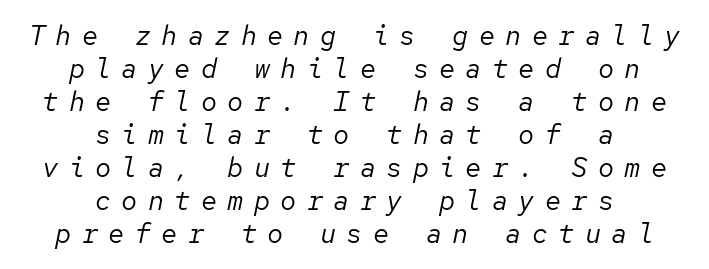
Q: Is the text bold? A: No.
Q: Is the text italic (slanted)? A: Yes, it leans right by about 12 degrees.
Q: Is the text underlined? A: No.
Q: How is the paragraph aligned? A: Centered.
Q: Is the spacing between letters normal or unusually wide? A: Unusually wide.
